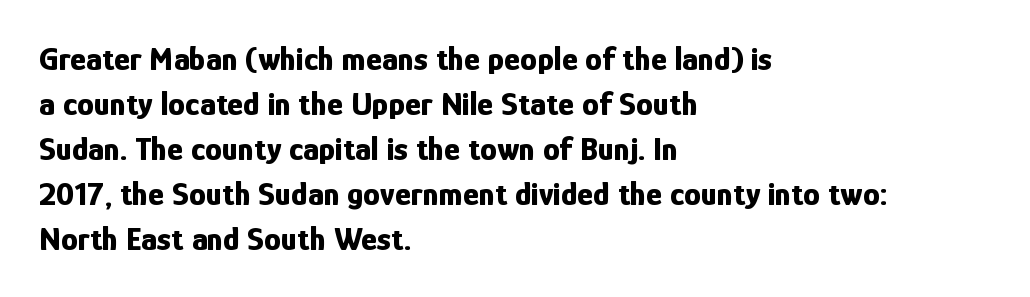
The image shows 34 px bold, condensed sans-serif type, upright; set left-aligned, normal line spacing (1.32x), normal letter spacing, not underlined; low stroke contrast and a medium x-height.
